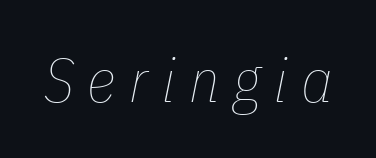
{"italic": "yes", "lean": "right", "slant_degrees": 11, "bold": "no", "weight": "thin", "width": "condensed", "stroke_contrast": "low", "x_height": "medium", "monospaced": "no", "underline": "no", "letter_spacing": "wide", "letter_spacing_em": 0.22, "glyph_px": 62}
